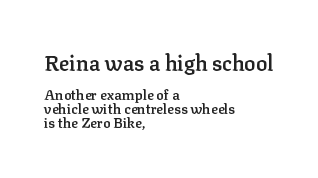
Scale decreases going downward across the two blocks. Reading down the block, your eye returns to a fixed left position each line. The face used here is rendered with its standard letterfit. Has an underline been added? It has not. Every character sits straight up, as roman type does.
